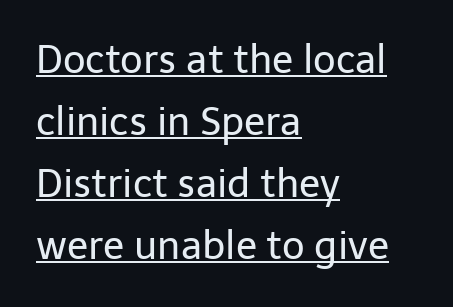
{"serif": "no", "italic": "no", "bold": "no", "weight": "regular", "width": "normal", "stroke_contrast": "low", "x_height": "medium", "monospaced": "no", "underline": "yes", "align": "left", "line_spacing": "normal", "line_spacing_ratio": 1.59, "letter_spacing": "normal", "letter_spacing_em": 0.0, "glyph_px": 39}
